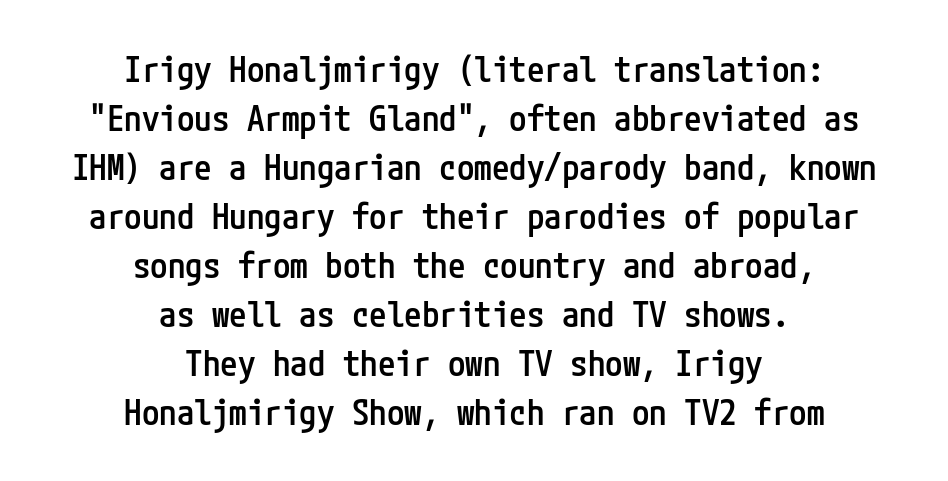
Check where the strokes stop: nothing finishes them off — pure sans. Only glyphs here, with clear space below each row. Regular leading. In terms of weight, the rendering is demibold, just under bold. Short note: letters normally spaced.
